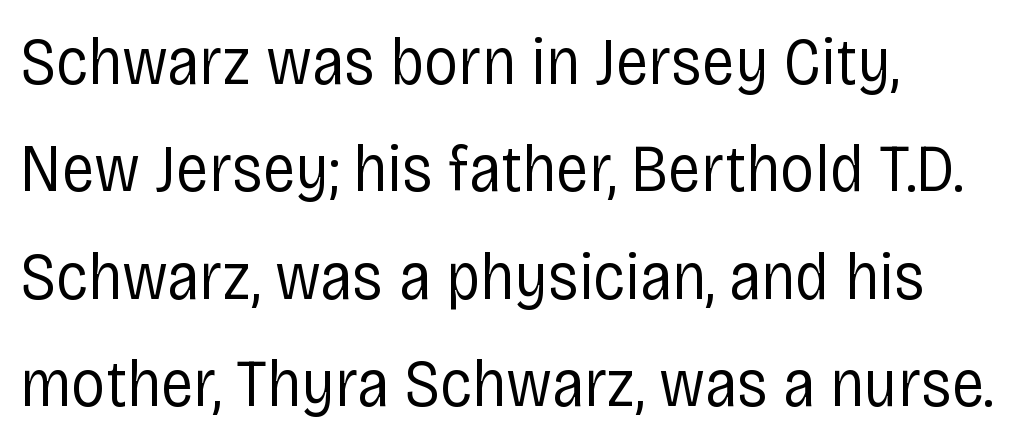
Unlike a traditional serif, this face leaves its strokes unadorned. The type is set solid horizontally, with unmodified tracking. This is the regular roman posture of the typeface. The strokes carry an ordinary text weight at most. Proportional: the letters do not fall into vertical columns. A normal amount of white space separates one row of letters from the next.
